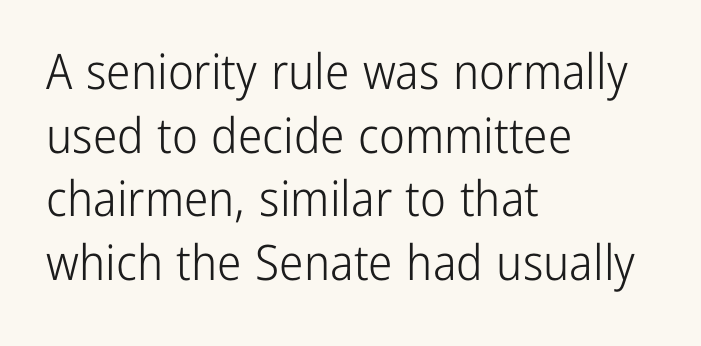
Q: Is the text bold? A: No.
Q: Is the text italic (slanted)? A: No, it is upright.
Q: Is the typeface a serif or a sans-serif typeface? A: Sans-serif.
Q: Is the text underlined? A: No.
Q: How is the paragraph aligned? A: Left-aligned.
Q: Is the spacing between letters normal or unusually wide? A: Normal.
Q: Is the spacing between lines tight, normal or loose? A: Normal.
Q: Width (condensed, normal, or wide)? A: Condensed.
Q: Stroke contrast? A: Low.
Q: x-height? A: Medium.
Q: Monospaced? A: No.
